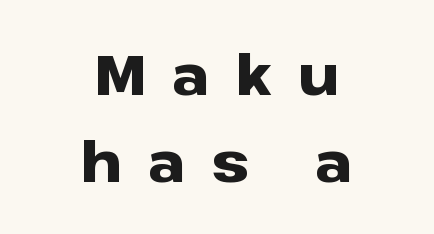
Q: Is the text bold? A: Yes.
Q: Is the text italic (slanted)? A: No, it is upright.
Q: Is the typeface a serif or a sans-serif typeface? A: Sans-serif.
Q: Is the text underlined? A: No.
Q: How is the paragraph aligned? A: Centered.
Q: Is the spacing between letters normal or unusually wide? A: Unusually wide.
Q: Is the spacing between lines tight, normal or loose? A: Normal.
Q: Width (condensed, normal, or wide)? A: Wide.
Q: Stroke contrast? A: Low.
Q: x-height? A: Medium.
Q: Monospaced? A: No.
